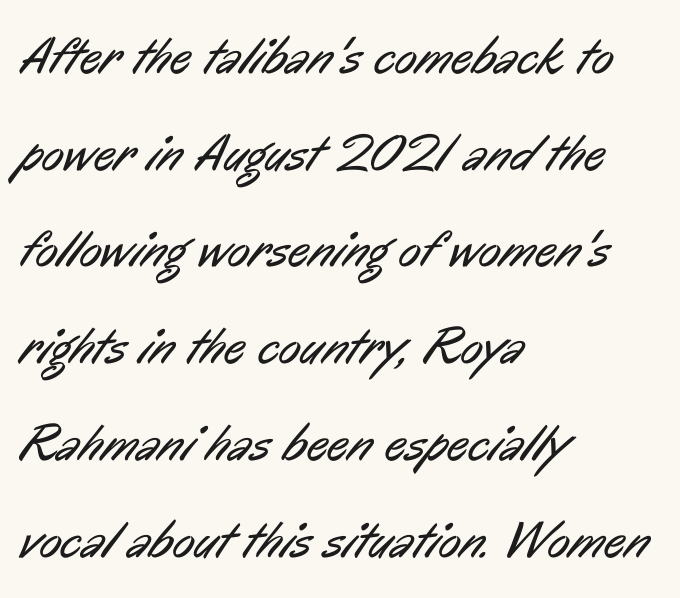
{"serif": "no", "bold": "no", "weight": "regular", "width": "condensed", "stroke_contrast": "low", "x_height": "medium", "monospaced": "no", "underline": "no", "align": "left", "line_spacing_ratio": 1.86, "letter_spacing": "normal", "letter_spacing_em": 0.0, "glyph_px": 52}
